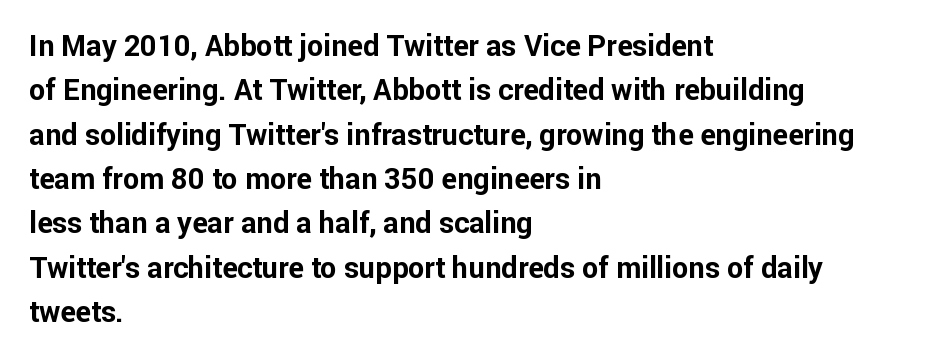
{"serif": "no", "italic": "no", "bold": "yes", "weight": "bold", "width": "normal", "stroke_contrast": "low", "x_height": "medium", "monospaced": "no", "underline": "no", "align": "left", "line_spacing": "normal", "line_spacing_ratio": 1.53, "letter_spacing": "normal", "letter_spacing_em": 0.0, "glyph_px": 29}
